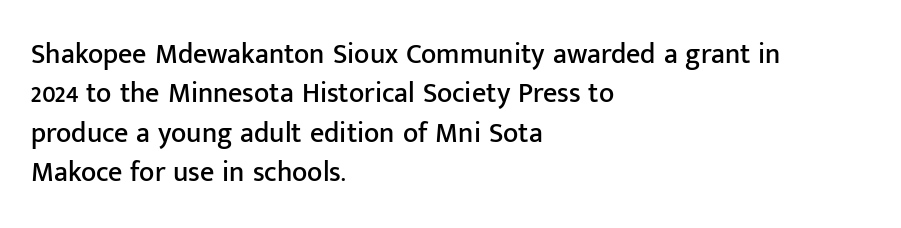
The image shows 28 px sans-serif type, upright; set left-aligned, normal line spacing (1.41x), normal letter spacing, not underlined; low stroke contrast and a medium x-height.
